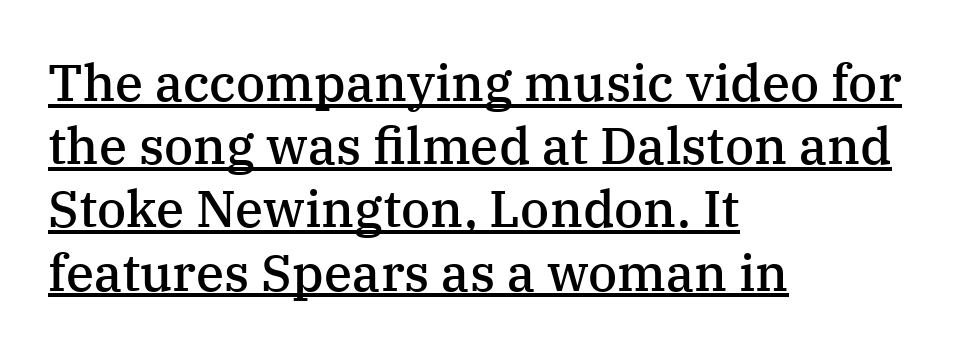
Weight: semibold (demi). This rendering uses left alignment, leaving the right contour irregular. Posture: vertical. Each letter's strokes conclude with small projecting serifs.
